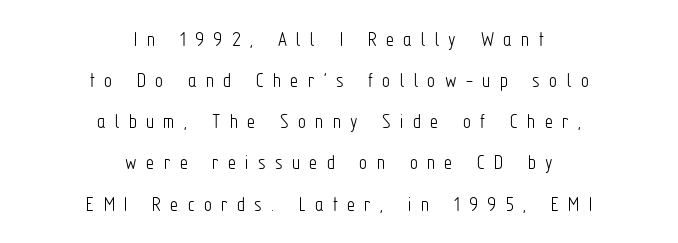
The image shows 22 px text type, upright; set centered, line spacing 1.87x, unusually wide letter spacing (+0.43 em), not underlined.
